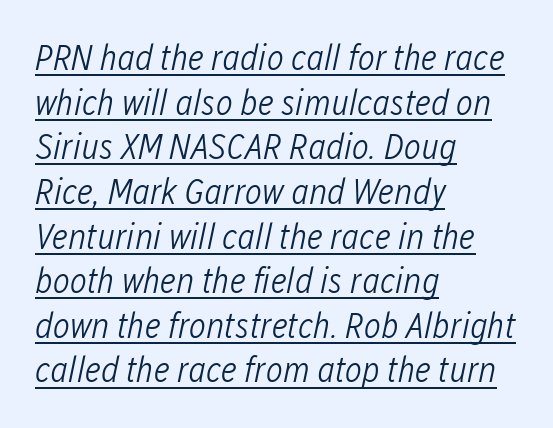
Think of a printed novel: that variable character pitch is what you see here. The font's italic variant was chosen for this text. The face used here appears with an underline applied. Letters have the restrained weight of plain body copy at most. The passage is arranged the way most books set body copy — flush left. A typesetter would call this zero additional tracking.
